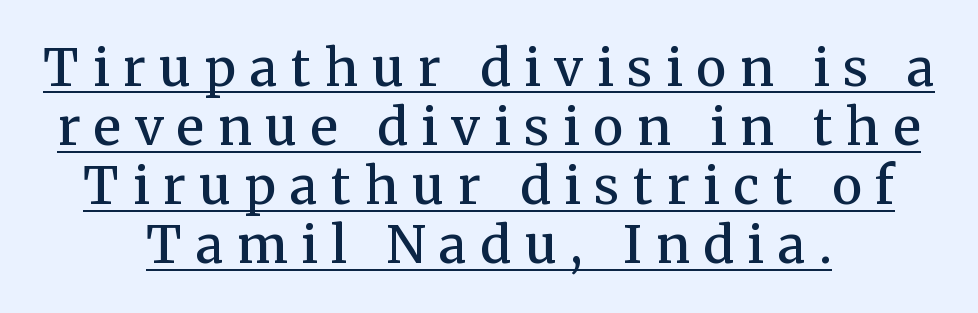
Note the varied advance widths — an 'i' is clearly narrower than an 'm'. This sample uses expanded letter spacing, leaving extra air between glyphs. These words are printed semibold, heavier than regular yet not bold. The sample's only ornament is a line tracing under the words.
